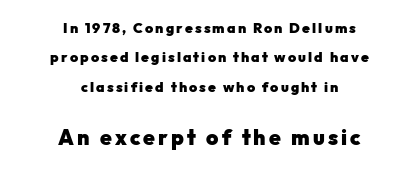
{"italic": "no", "bold": "yes", "underline": "no", "align": "center", "line_spacing": "loose", "line_spacing_ratio": 2.09, "larger_block": "second", "size_ratio": 1.5, "glyph_px": 21}
